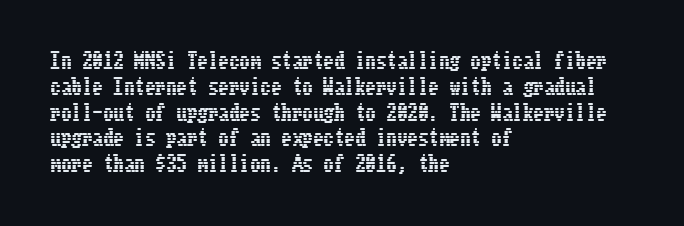
Underline: absent. This rendering uses left alignment, leaving the right contour irregular. A typesetter would mark this as roman, not italic. In terms of letterspacing, this is plain default setting.
